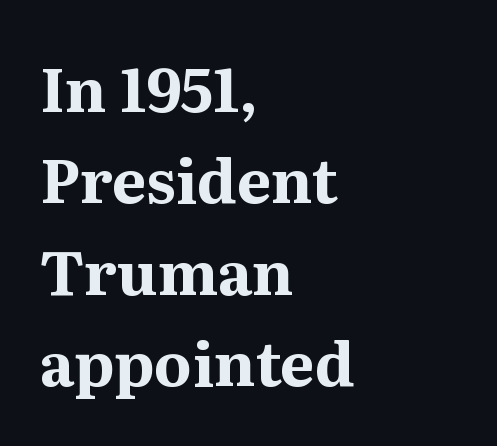
This rendering uses left alignment, leaving the right contour irregular. Bare-footed words on every line. Each letter's strokes conclude with small projecting serifs. How heavy is the stroke? Heavy — this is a bold. Looks like regular typesetting: each glyph gets only the width it needs. Between one letter and the next there's only the usual sliver of space.
